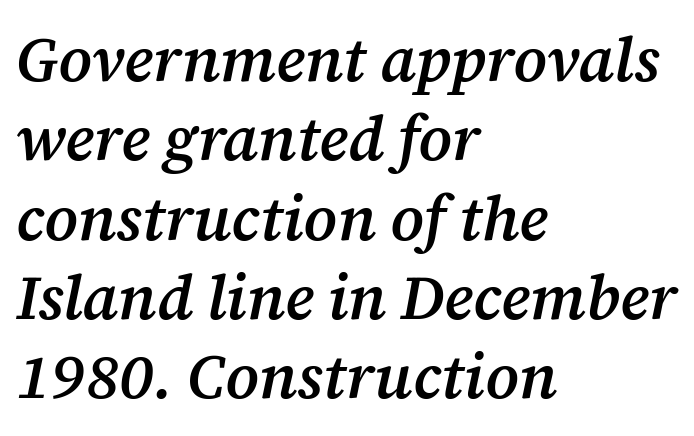
Q: Is the text bold? A: Semi-bold.
Q: Is the text italic (slanted)? A: Yes, it leans right by about 12 degrees.
Q: Is the typeface a serif or a sans-serif typeface? A: Serif.
Q: Is the text underlined? A: No.
Q: How is the paragraph aligned? A: Left-aligned.
Q: Is the spacing between letters normal or unusually wide? A: Normal.
Q: Is the spacing between lines tight, normal or loose? A: Normal.
Q: Width (condensed, normal, or wide)? A: Normal.
Q: Stroke contrast? A: Medium.
Q: x-height? A: Medium.
Q: Monospaced? A: No.
